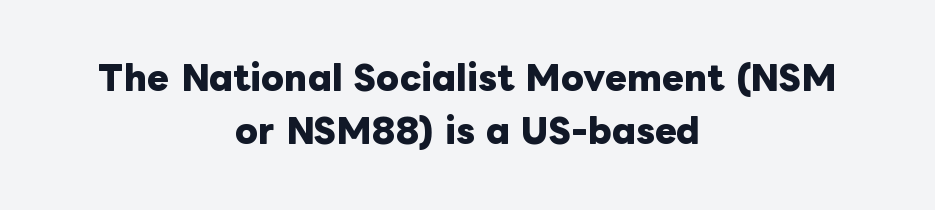
Q: Is the text bold? A: Yes.
Q: Is the text italic (slanted)? A: No, it is upright.
Q: Is the text underlined? A: No.
Q: How is the paragraph aligned? A: Centered.
Q: Is the spacing between letters normal or unusually wide? A: Normal.
Q: Is the spacing between lines tight, normal or loose? A: Normal.
Q: Width (condensed, normal, or wide)? A: Normal.
Q: Stroke contrast? A: Low.
Q: x-height? A: Medium.
Q: Monospaced? A: No.
